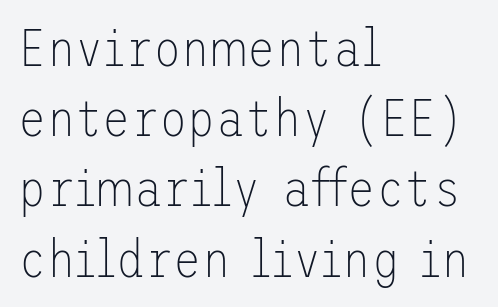
The image shows 52 px thin sans-serif type, upright; set left-aligned, normal line spacing (1.35x), normal letter spacing, not underlined; low stroke contrast and a medium x-height.
